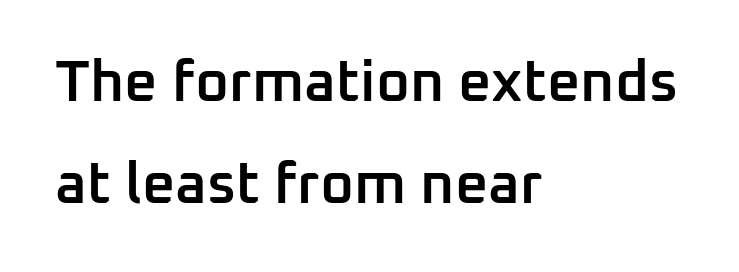
Q: Is the text bold? A: Semi-bold.
Q: Is the text italic (slanted)? A: No, it is upright.
Q: Is the typeface a serif or a sans-serif typeface? A: Sans-serif.
Q: Is the text underlined? A: No.
Q: How is the paragraph aligned? A: Left-aligned.
Q: Is the spacing between letters normal or unusually wide? A: Normal.
Q: Width (condensed, normal, or wide)? A: Normal.
Q: Stroke contrast? A: Low.
Q: x-height? A: Medium.
Q: Monospaced? A: No.
